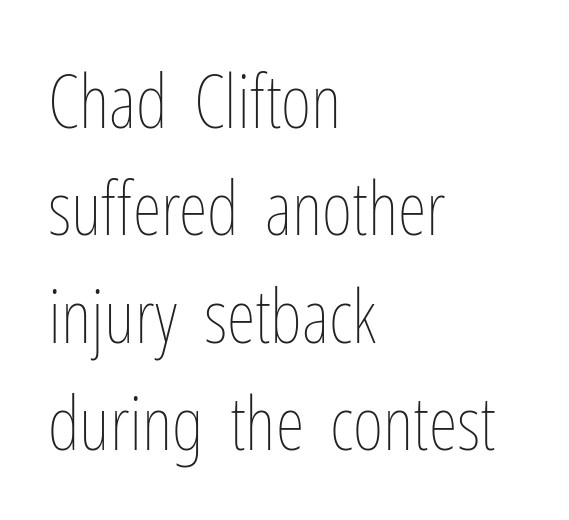
{"italic": "no", "bold": "no", "weight": "thin", "width": "condensed", "stroke_contrast": "low", "x_height": "medium", "monospaced": "no", "underline": "no", "align": "left", "line_spacing": "normal", "line_spacing_ratio": 1.45, "letter_spacing": "normal", "letter_spacing_em": 0.0, "glyph_px": 74}
